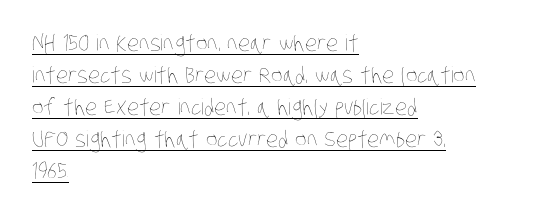
Students, observe the line beneath the letters — that is underlining. The letters look calm and open, with moderate or lighter stems. The typesetter chose a ragged-right arrangement here. Horizontal bands of white between lines are of average thickness.
